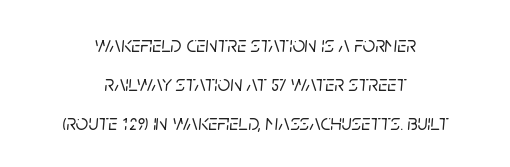
{"italic": "yes", "lean": "right", "slant_degrees": 5, "underline": "no", "align": "center", "line_spacing_ratio": 1.77, "letter_spacing": "normal", "letter_spacing_em": 0.0, "glyph_px": 22}
